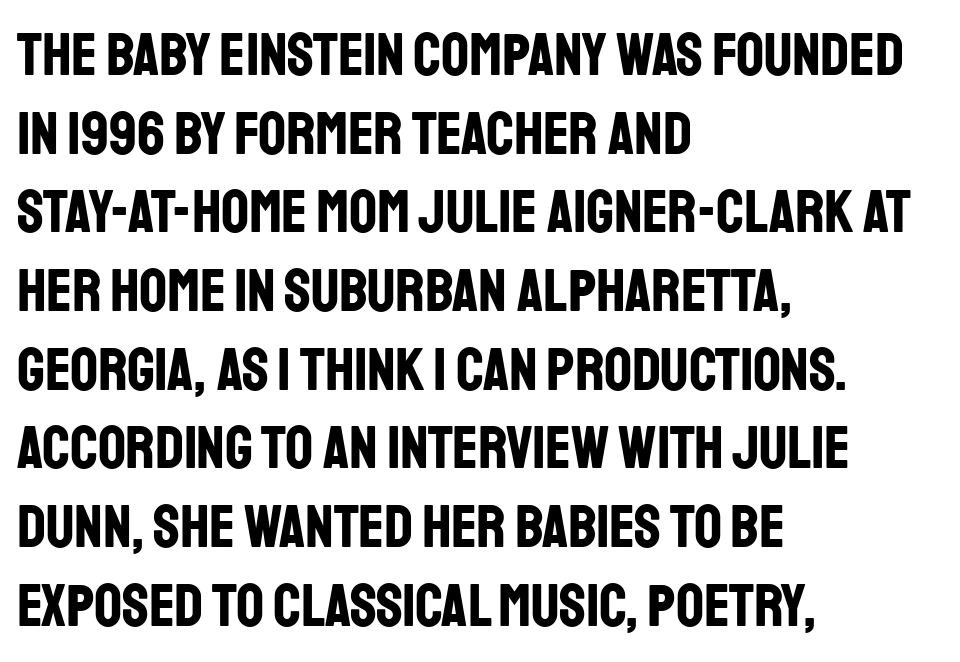
{"serif": "no", "italic": "no", "bold": "yes", "weight": "bold", "width": "condensed", "stroke_contrast": "low", "x_height": "large", "monospaced": "no", "underline": "no", "align": "left", "line_spacing": "normal", "line_spacing_ratio": 1.29, "letter_spacing": "normal", "letter_spacing_em": 0.0, "glyph_px": 61}
